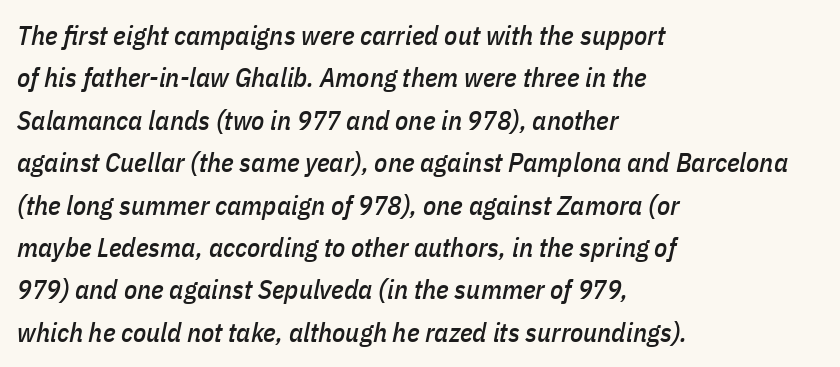
{"italic": "yes", "lean": "right", "slant_degrees": 11, "underline": "no", "align": "left", "line_spacing": "normal", "line_spacing_ratio": 1.57, "letter_spacing": "normal", "letter_spacing_em": 0.0, "glyph_px": 27}
